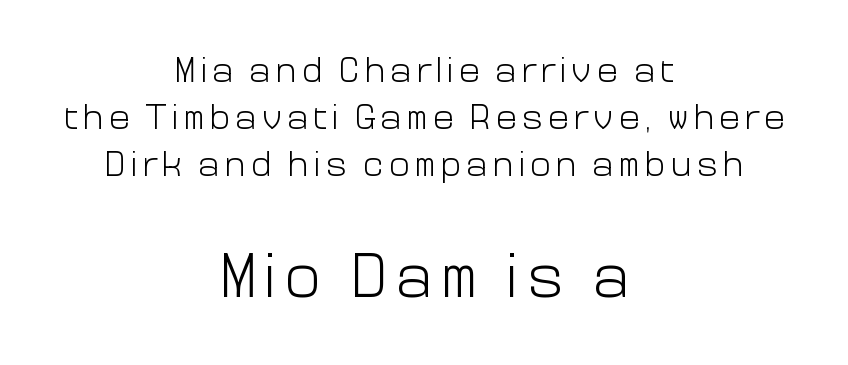
Q: Is the text bold? A: No.
Q: Is the text italic (slanted)? A: No, it is upright.
Q: Is the typeface a serif or a sans-serif typeface? A: Sans-serif.
Q: Is the text underlined? A: No.
Q: How is the paragraph aligned? A: Centered.
Q: Is the spacing between lines tight, normal or loose? A: Normal.
Q: Which block of text is set in a larger size, the first (top) or the second (bottom)? A: The second (bottom) one.
Q: Width (condensed, normal, or wide)? A: Normal.
Q: Stroke contrast? A: Low.
Q: x-height? A: Medium.
Q: Monospaced? A: No.
